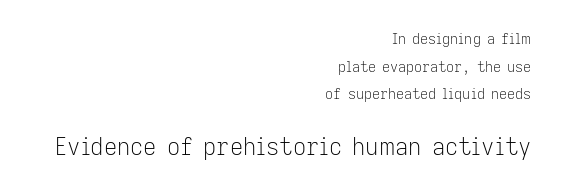
Quick note: underline off. The letters look calm and open, with moderate or lighter stems. The lower block of text is set noticeably larger than the block above it. This sample uses plain, unmodified letter spacing. A typesetter would call this leading open, well beyond the default.
